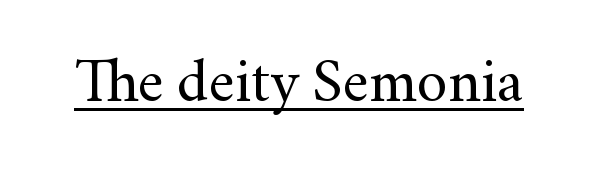
Q: Is the text bold? A: No.
Q: Is the text italic (slanted)? A: No, it is upright.
Q: Is the typeface a serif or a sans-serif typeface? A: Serif.
Q: Is the text underlined? A: Yes.
Q: Is the spacing between letters normal or unusually wide? A: Normal.
Q: Width (condensed, normal, or wide)? A: Normal.
Q: Stroke contrast? A: Medium.
Q: x-height? A: Small.
Q: Monospaced? A: No.
